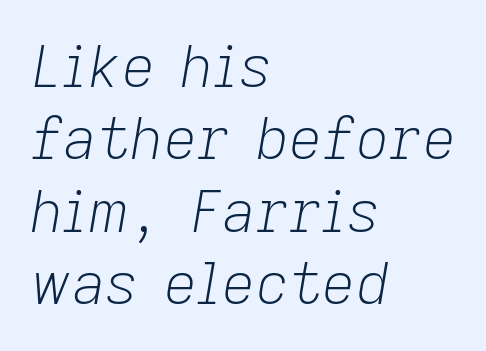
{"italic": "yes", "lean": "right", "slant_degrees": 9, "bold": "no", "weight": "light", "width": "normal", "stroke_contrast": "low", "x_height": "medium", "monospaced": "no", "underline": "no", "align": "left", "line_spacing": "normal", "line_spacing_ratio": 1.25, "letter_spacing": "normal", "letter_spacing_em": 0.0, "glyph_px": 58}
